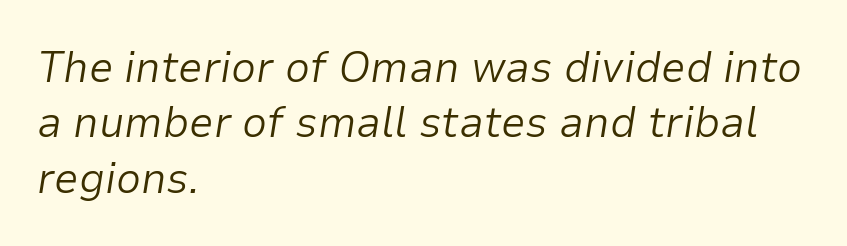
Character widths vary here, with narrow letters taking less room than wide ones. Decoration check: the copy has no underline. Posture: slanted. Short note: letters normally spaced.
